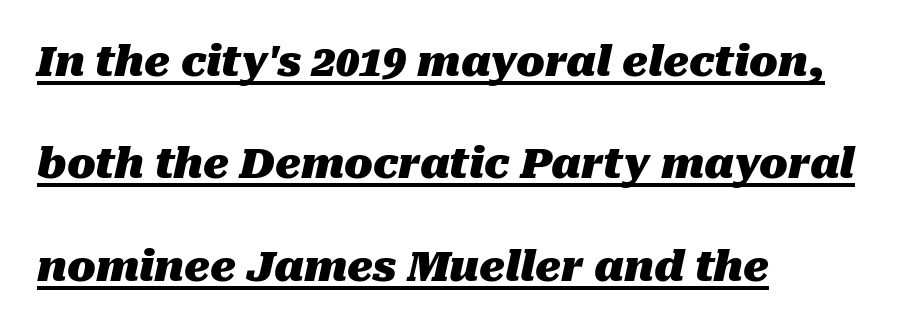
Q: Is the text bold? A: Yes.
Q: Is the text italic (slanted)? A: Yes, it leans right by about 10 degrees.
Q: Is the text underlined? A: Yes.
Q: How is the paragraph aligned? A: Left-aligned.
Q: Is the spacing between letters normal or unusually wide? A: Normal.
Q: Is the spacing between lines tight, normal or loose? A: Loose.
Q: Width (condensed, normal, or wide)? A: Normal.
Q: Stroke contrast? A: Medium.
Q: x-height? A: Medium.
Q: Monospaced? A: No.
